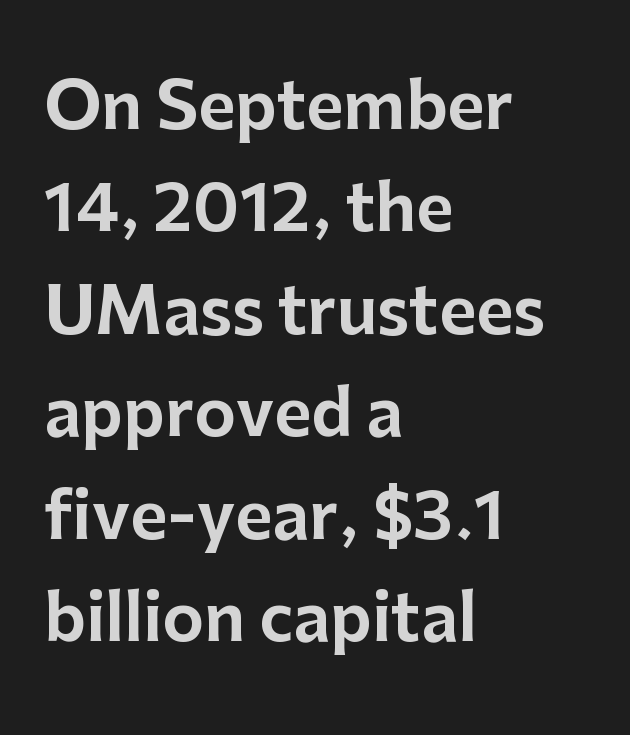
{"serif": "no", "italic": "no", "width": "normal", "stroke_contrast": "low", "x_height": "medium", "monospaced": "no", "underline": "no", "align": "left", "line_spacing": "normal", "line_spacing_ratio": 1.6, "letter_spacing": "normal", "letter_spacing_em": 0.0, "glyph_px": 64}
